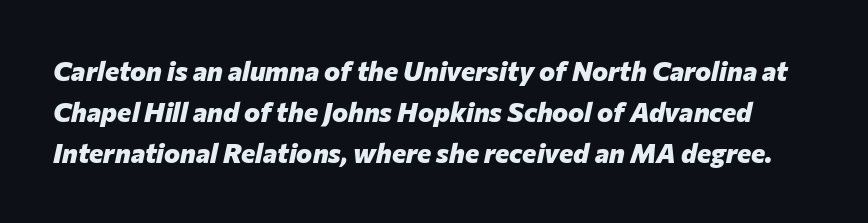
The image shows 27 px bold type, italic (leaning right); set normal line spacing (1.52x), normal letter spacing, not underlined.
